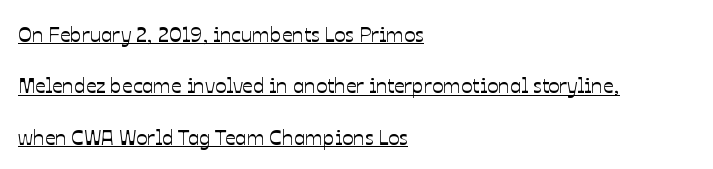
Q: Is the text italic (slanted)? A: No, it is upright.
Q: Is the text underlined? A: Yes.
Q: How is the paragraph aligned? A: Left-aligned.
Q: Is the spacing between letters normal or unusually wide? A: Normal.
Q: Is the spacing between lines tight, normal or loose? A: Loose.
